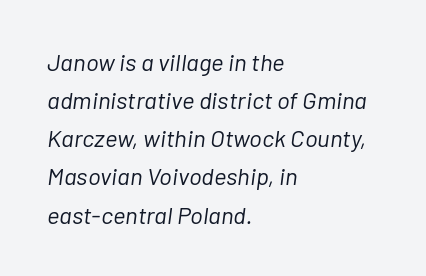
The image shows 24 px text type, italic (leaning right); set left-aligned, normal line spacing (1.59x), normal letter spacing, not underlined.
